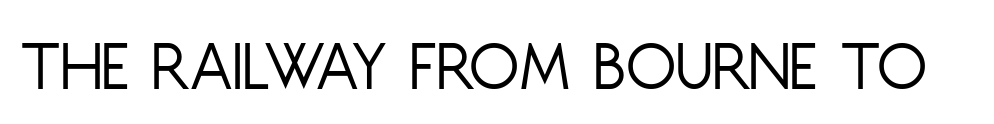
{"serif": "no", "italic": "no", "bold": "no", "weight": "light", "width": "condensed", "stroke_contrast": "low", "x_height": "large", "monospaced": "no", "underline": "no", "letter_spacing": "normal", "letter_spacing_em": 0.0, "glyph_px": 73}
